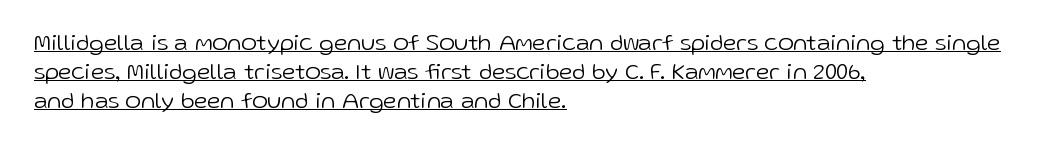
The image shows 24 px text type, upright; set left-aligned, line spacing 1.2x, normal letter spacing, underlined.
